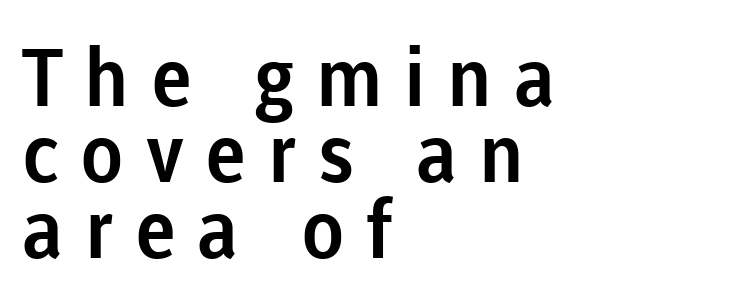
The image shows 80 px sans-serif type, upright; set left-aligned, tight line spacing (0.95x), unusually wide letter spacing (+0.27 em), not underlined; low stroke contrast and a medium x-height.
